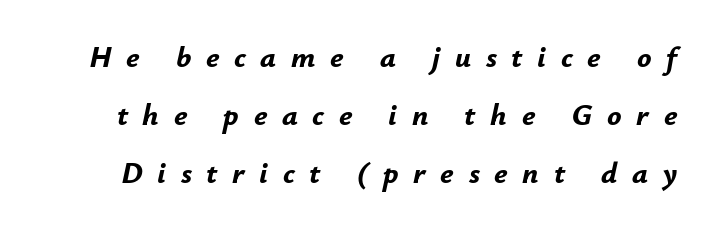
Q: Is the text bold? A: Yes.
Q: Is the text italic (slanted)? A: Yes, it leans right by about 12 degrees.
Q: Is the text underlined? A: No.
Q: Is the spacing between letters normal or unusually wide? A: Unusually wide.
Q: Is the spacing between lines tight, normal or loose? A: Loose.
Q: Width (condensed, normal, or wide)? A: Normal.
Q: Stroke contrast? A: Low.
Q: x-height? A: Small.
Q: Monospaced? A: No.
